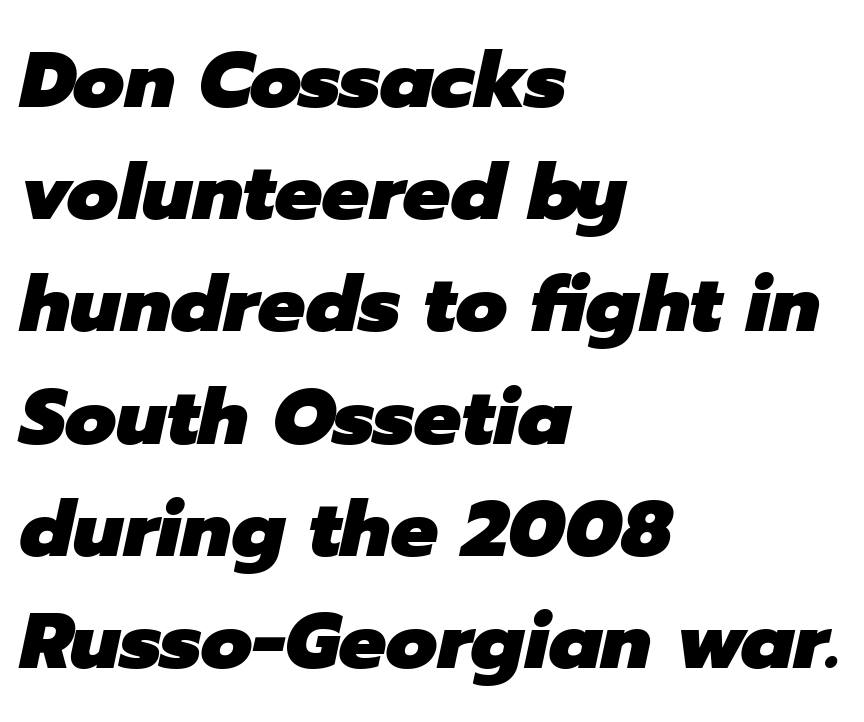
The image shows 79 px heavy type, italic (leaning right); set left-aligned, normal line spacing (1.42x), normal letter spacing, not underlined; low stroke contrast and a medium x-height.
